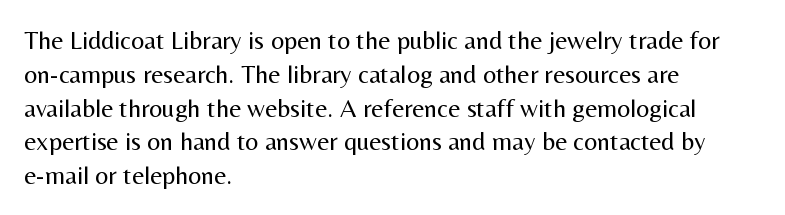
{"italic": "no", "bold": "no", "underline": "no", "align": "left", "line_spacing": "normal", "line_spacing_ratio": 1.3, "letter_spacing": "normal", "letter_spacing_em": 0.0, "glyph_px": 26}
